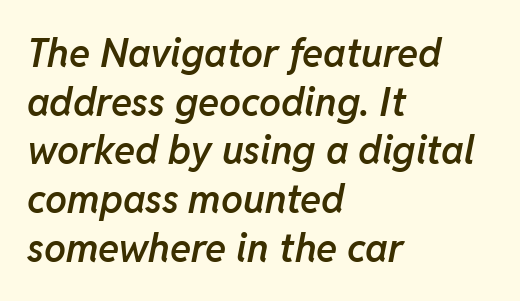
The image shows 39 px semibold type, italic (leaning right); set left-aligned, normal line spacing (1.25x), normal letter spacing, not underlined; low stroke contrast and a medium x-height.
